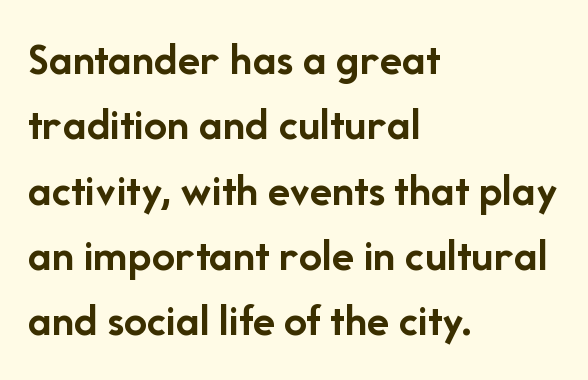
Q: Is the text bold? A: Yes.
Q: Is the text italic (slanted)? A: No, it is upright.
Q: Is the typeface a serif or a sans-serif typeface? A: Sans-serif.
Q: Is the text underlined? A: No.
Q: How is the paragraph aligned? A: Left-aligned.
Q: Is the spacing between letters normal or unusually wide? A: Normal.
Q: Is the spacing between lines tight, normal or loose? A: Normal.
Q: Width (condensed, normal, or wide)? A: Normal.
Q: Stroke contrast? A: Low.
Q: x-height? A: Medium.
Q: Monospaced? A: No.
